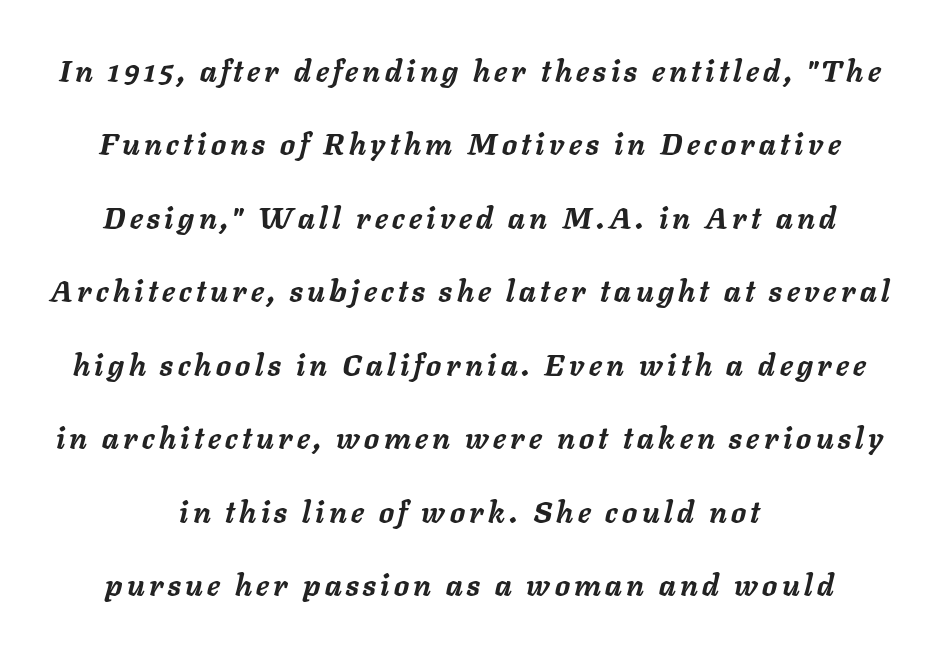
Q: Is the text bold? A: Yes.
Q: Is the text italic (slanted)? A: Yes, it leans right by about 11 degrees.
Q: Is the text underlined? A: No.
Q: How is the paragraph aligned? A: Centered.
Q: Is the spacing between lines tight, normal or loose? A: Loose.
Q: Width (condensed, normal, or wide)? A: Normal.
Q: Stroke contrast? A: Low.
Q: x-height? A: Medium.
Q: Monospaced? A: No.
